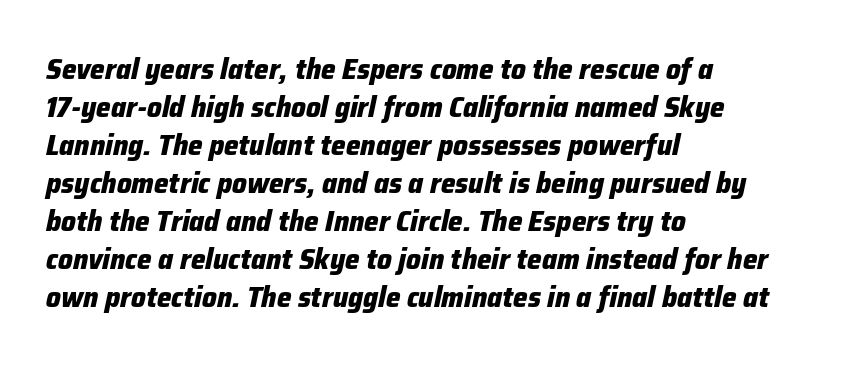
Q: Is the text bold? A: Yes.
Q: Is the text italic (slanted)? A: Yes, it leans right by about 12 degrees.
Q: Is the text underlined? A: No.
Q: How is the paragraph aligned? A: Left-aligned.
Q: Is the spacing between letters normal or unusually wide? A: Normal.
Q: Is the spacing between lines tight, normal or loose? A: Normal.
Q: Width (condensed, normal, or wide)? A: Normal.
Q: Stroke contrast? A: Low.
Q: x-height? A: Medium.
Q: Monospaced? A: No.
